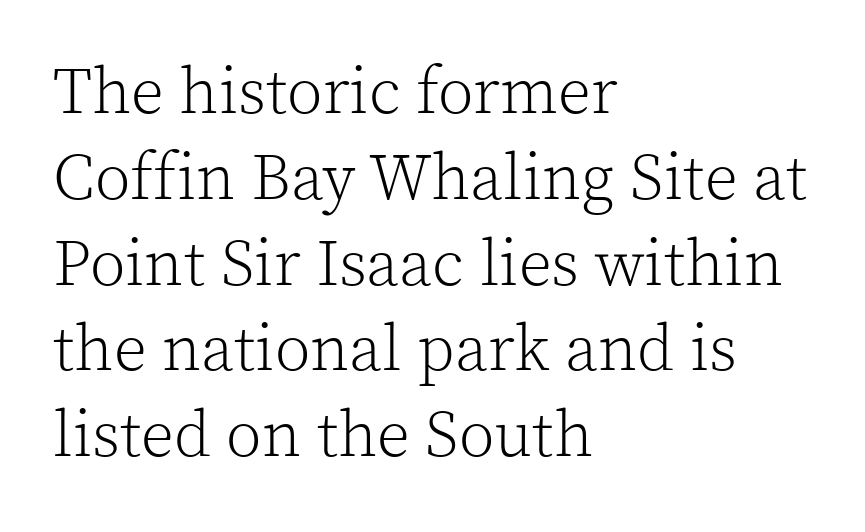
The image shows 65 px light serif type, upright; set left-aligned, normal line spacing (1.32x), normal letter spacing, not underlined; a medium x-height.
